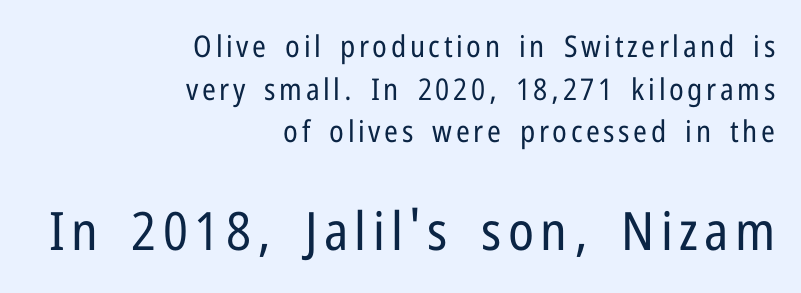
Serif or sans? Sans — the stroke terminals are bare. Caption: face not bold, strokes unweighted. Check the space under the baseline: it is left empty. Varying glyph widths throughout — classic text-font behaviour.
